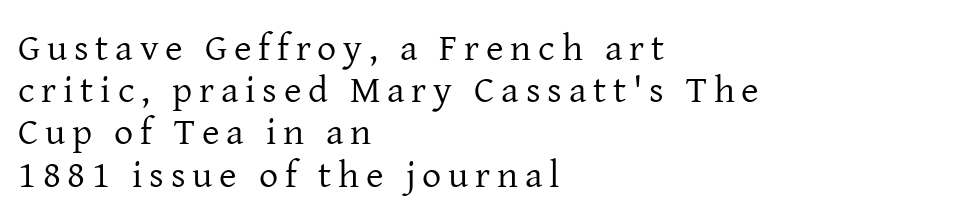
You can tell from the footed stems that serif type was used. The lines in this sample share a left origin and differ only in where they stop. Clear beneath every line of the passage. Regarding leading, the lines here are crowded together. Is this a fixed-width face? No — the glyphs have proportional, varying widths.
